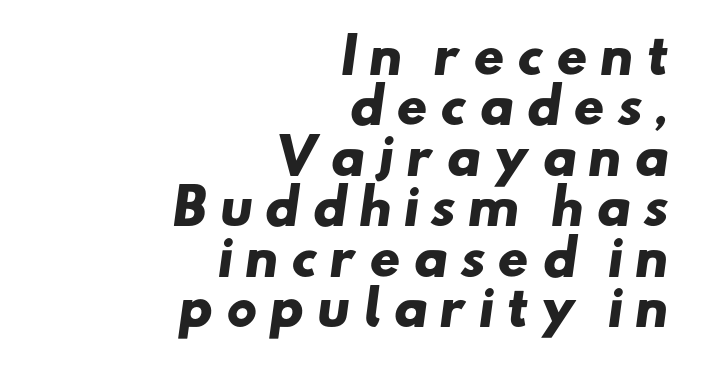
The image shows 48 px heavy, wide sans-serif type; set right-aligned, tight line spacing (1.05x), unusually wide letter spacing (+0.24 em), not underlined; low stroke contrast and a small x-height.
